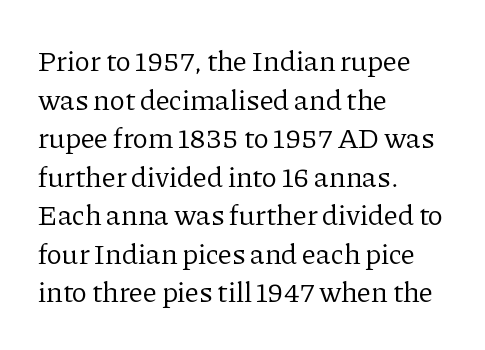
{"serif": "yes", "italic": "no", "bold": "no", "weight": "regular", "width": "normal", "stroke_contrast": "low", "x_height": "medium", "monospaced": "no", "underline": "no", "align": "left", "line_spacing": "normal", "line_spacing_ratio": 1.33, "letter_spacing": "normal", "letter_spacing_em": 0.0, "glyph_px": 29}
